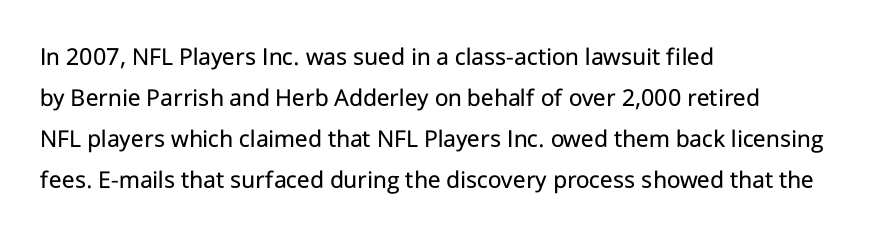
Q: Is the text bold? A: No.
Q: Is the text italic (slanted)? A: No, it is upright.
Q: Is the text underlined? A: No.
Q: How is the paragraph aligned? A: Left-aligned.
Q: Is the spacing between letters normal or unusually wide? A: Normal.
Q: Is the spacing between lines tight, normal or loose? A: Normal.
